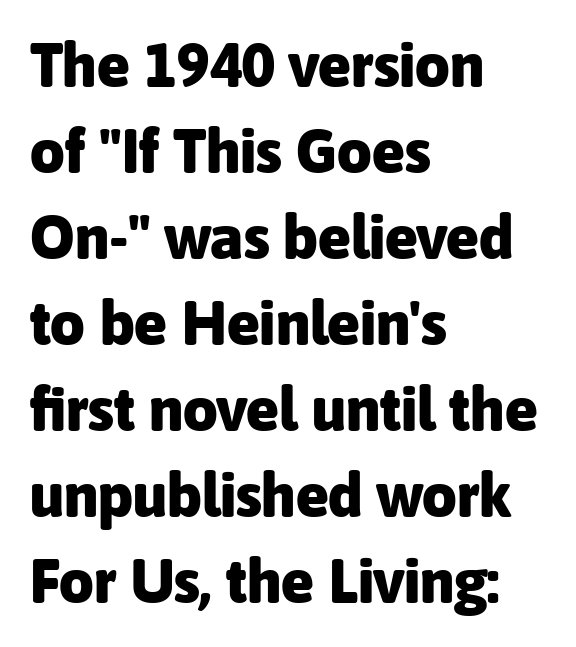
{"serif": "no", "italic": "no", "bold": "yes", "weight": "heavy", "width": "normal", "stroke_contrast": "low", "x_height": "medium", "monospaced": "no", "underline": "no", "align": "left", "line_spacing": "normal", "line_spacing_ratio": 1.41, "letter_spacing": "normal", "letter_spacing_em": 0.0, "glyph_px": 61}
